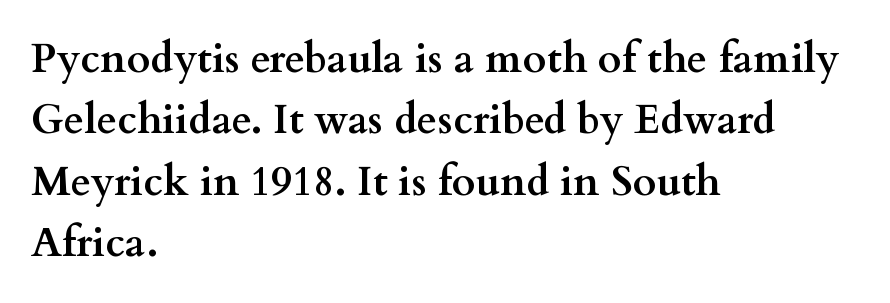
The image shows 41 px semibold, wide serif type, upright; set left-aligned, normal line spacing (1.5x), normal letter spacing, not underlined; medium stroke contrast and a small x-height.
